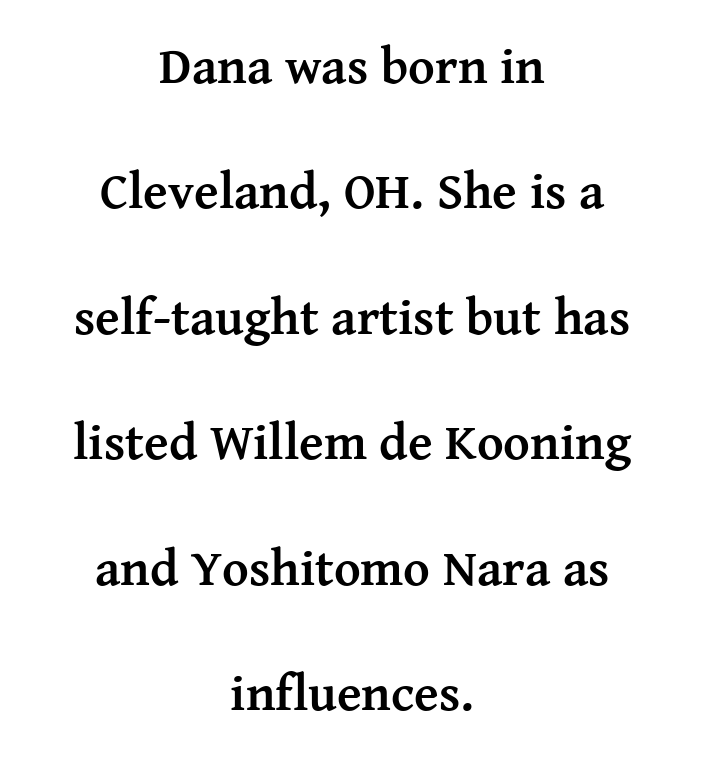
This rendering leaves character spacing at its baseline value. Are there feet on the stems? There are — it's a serif. The block of text is sparse from top to bottom, with ample space between rows. Both edges are ragged and mirror each other, which tells us the setting is centered. This sample has the flowing, uneven cadence of proportional lettering. Do the letters lean? They stand straight.
